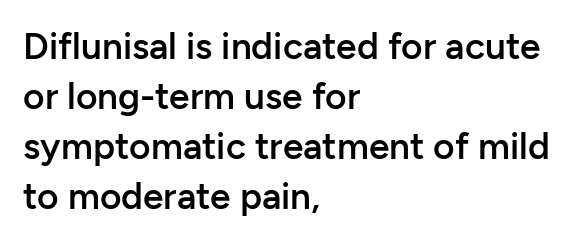
The image shows 37 px semibold sans-serif type, upright; set left-aligned, normal line spacing (1.35x), normal letter spacing, not underlined; low stroke contrast and a medium x-height.
